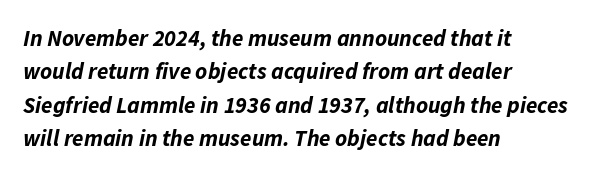
{"italic": "yes", "lean": "right", "slant_degrees": 11, "bold": "yes", "underline": "no", "align": "left", "line_spacing": "normal", "line_spacing_ratio": 1.45, "letter_spacing": "normal", "letter_spacing_em": 0.0, "glyph_px": 23}
